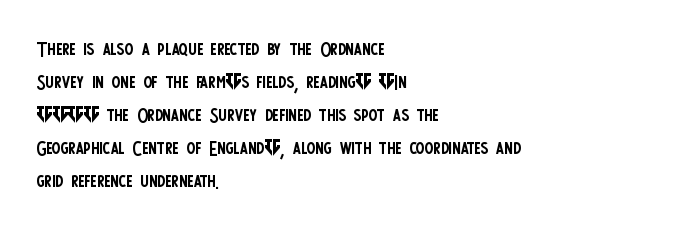
{"italic": "no", "bold": "no", "underline": "no", "align": "left", "line_spacing": "normal", "line_spacing_ratio": 1.27, "letter_spacing": "normal", "letter_spacing_em": 0.0, "glyph_px": 26}
